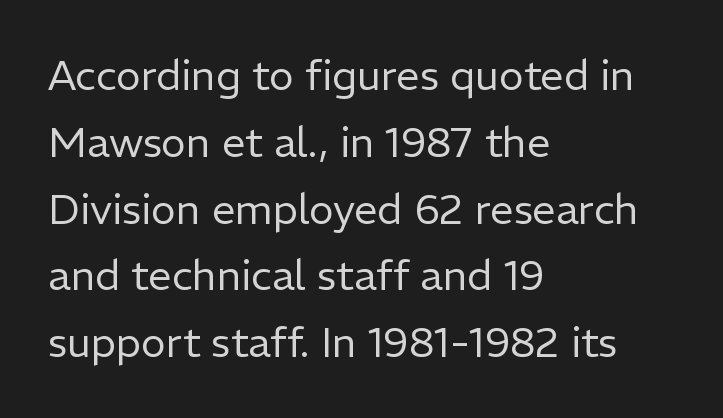
Q: Is the text bold? A: No.
Q: Is the text italic (slanted)? A: No, it is upright.
Q: Is the typeface a serif or a sans-serif typeface? A: Sans-serif.
Q: Is the text underlined? A: No.
Q: How is the paragraph aligned? A: Left-aligned.
Q: Is the spacing between letters normal or unusually wide? A: Normal.
Q: Is the spacing between lines tight, normal or loose? A: Normal.
Q: Width (condensed, normal, or wide)? A: Normal.
Q: Stroke contrast? A: Low.
Q: x-height? A: Medium.
Q: Monospaced? A: No.
